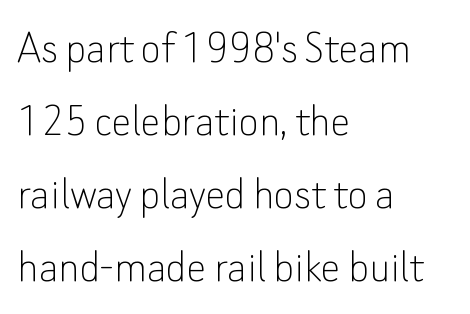
Q: Is the text bold? A: No.
Q: Is the text italic (slanted)? A: No, it is upright.
Q: Is the typeface a serif or a sans-serif typeface? A: Sans-serif.
Q: Is the text underlined? A: No.
Q: How is the paragraph aligned? A: Left-aligned.
Q: Is the spacing between letters normal or unusually wide? A: Normal.
Q: Is the spacing between lines tight, normal or loose? A: Normal.
Q: Width (condensed, normal, or wide)? A: Normal.
Q: Stroke contrast? A: Low.
Q: x-height? A: Small.
Q: Monospaced? A: No.
